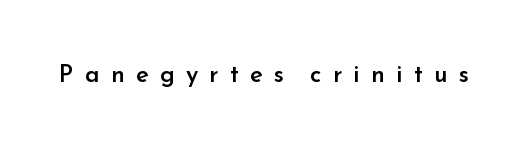
Substantial extra tracking has been applied to these lines. Tall strokes in this sample are plumb rather than angled. Glance below the letters and you will spot only blank space. Heft: intermediate — a semibold.
